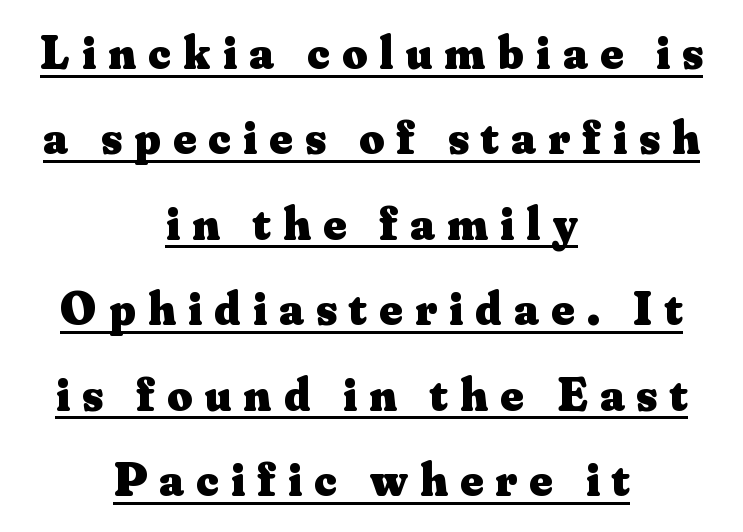
Q: Is the text bold? A: Yes.
Q: Is the text italic (slanted)? A: No, it is upright.
Q: Is the typeface a serif or a sans-serif typeface? A: Serif.
Q: Is the text underlined? A: Yes.
Q: How is the paragraph aligned? A: Centered.
Q: Is the spacing between letters normal or unusually wide? A: Unusually wide.
Q: Width (condensed, normal, or wide)? A: Normal.
Q: Stroke contrast? A: Medium.
Q: x-height? A: Small.
Q: Monospaced? A: No.
